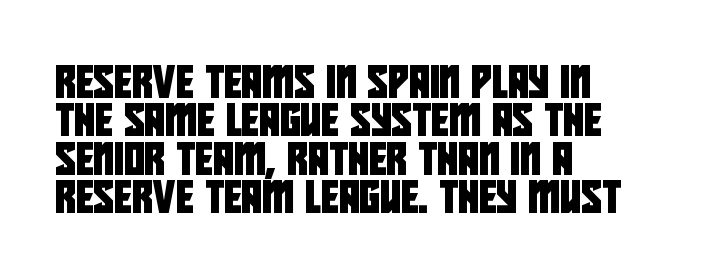
The image shows 32 px condensed sans-serif type; set left-aligned, line spacing 1.2x, normal letter spacing, not underlined; low stroke contrast and a large x-height.
